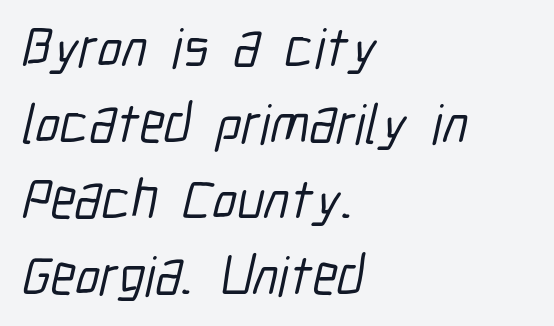
Q: Is the typeface a serif or a sans-serif typeface? A: Sans-serif.
Q: Is the text underlined? A: No.
Q: How is the paragraph aligned? A: Left-aligned.
Q: Is the spacing between letters normal or unusually wide? A: Normal.
Q: Is the spacing between lines tight, normal or loose? A: Normal.
Q: Width (condensed, normal, or wide)? A: Condensed.
Q: Stroke contrast? A: Low.
Q: x-height? A: Medium.
Q: Monospaced? A: No.
